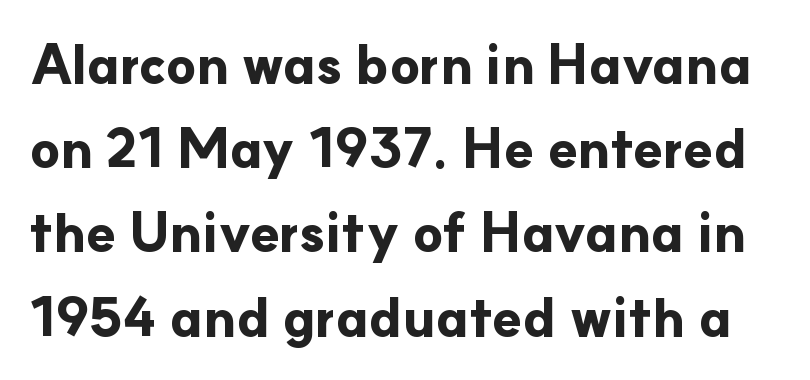
Q: Is the text bold? A: Yes.
Q: Is the text italic (slanted)? A: No, it is upright.
Q: Is the typeface a serif or a sans-serif typeface? A: Sans-serif.
Q: Is the text underlined? A: No.
Q: Is the spacing between letters normal or unusually wide? A: Normal.
Q: Is the spacing between lines tight, normal or loose? A: Normal.
Q: Width (condensed, normal, or wide)? A: Normal.
Q: Stroke contrast? A: Low.
Q: x-height? A: Small.
Q: Monospaced? A: No.
